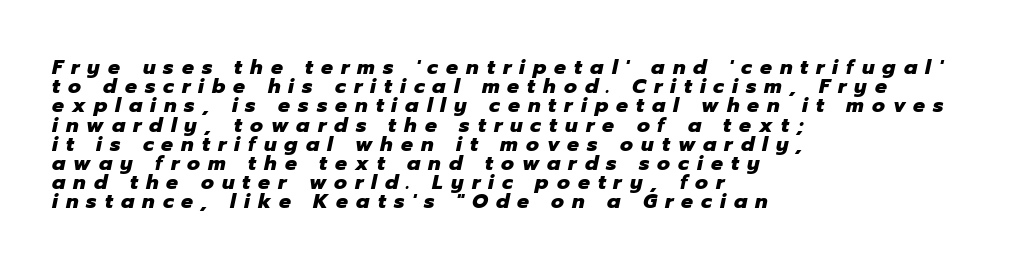
The strokes are fattened all the way to bold. Successive baselines arrive quickly, one right under another. The text carries the slant typical of an italic or oblique font. Each word looks stretched out because of the extra space between its letters. One-word summary of the alignment: left. Each row of text sits above clean, open space.
